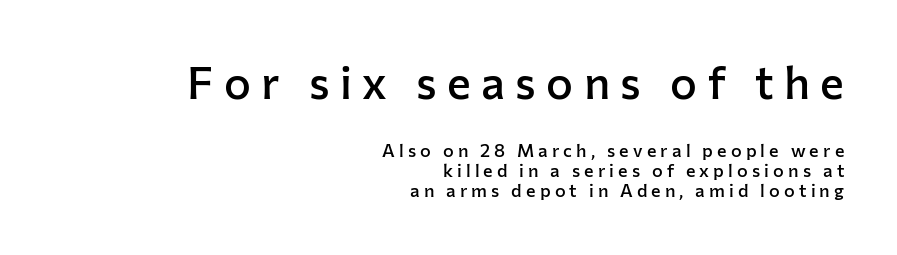
The image shows 45 px semibold sans-serif type, upright; set right-aligned, tight line spacing (1.1x), unusually wide letter spacing (+0.23 em), not underlined; the first (top) block is 2.5x larger; low stroke contrast and a medium x-height.
